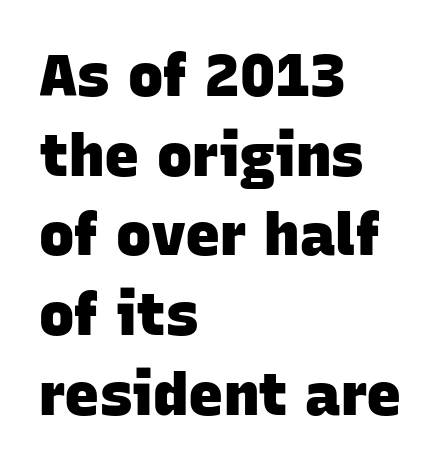
The image shows 59 px heavy sans-serif type; set left-aligned, normal line spacing (1.35x), normal letter spacing, not underlined; low stroke contrast and a large x-height.
